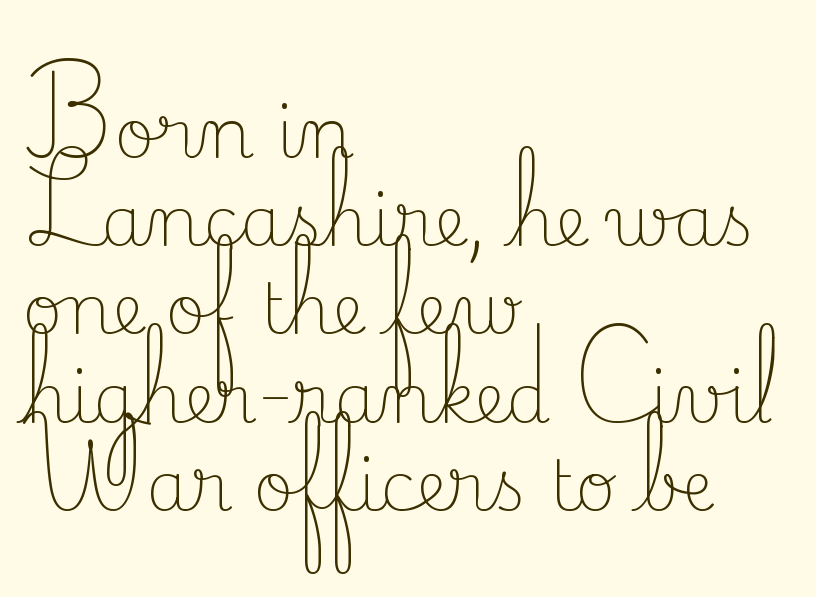
A clean baseline with only descenders dipping below it. Is this a fixed-width face? No — the glyphs have proportional, varying widths. Upright lettering throughout. The paragraph has a hard left edge and a soft right edge.
